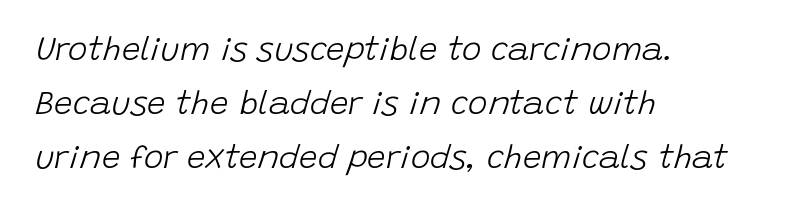
Q: Is the text bold? A: No.
Q: Is the text italic (slanted)? A: Yes, it leans right by about 15 degrees.
Q: Is the text underlined? A: No.
Q: How is the paragraph aligned? A: Left-aligned.
Q: Is the spacing between letters normal or unusually wide? A: Normal.
Q: Is the spacing between lines tight, normal or loose? A: Normal.
Q: Width (condensed, normal, or wide)? A: Normal.
Q: Stroke contrast? A: Low.
Q: x-height? A: Large.
Q: Monospaced? A: No.
